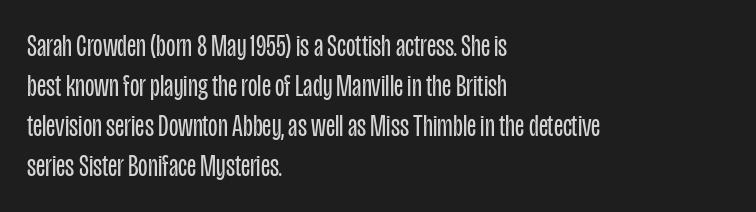
Unmarked baselines from the first word to the last. Note: no serifs on the glyphs. Upright lettering throughout. Letters have the restrained weight of plain body copy at most. This sample has the flowing, uneven cadence of proportional lettering. Words appear dense and cohesive because spacing is normal.
